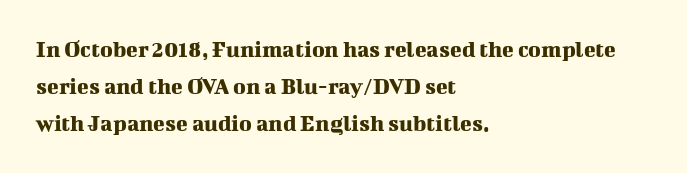
The image shows 24 px text type, upright; set left-aligned, normal line spacing (1.55x), normal letter spacing, not underlined.
